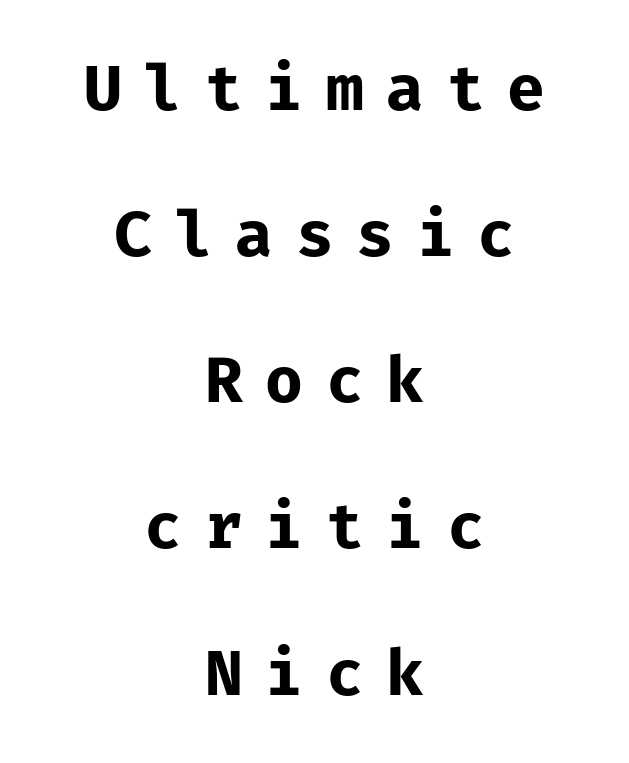
The image shows 63 px bold sans-serif type, upright, monospaced; set centered, loose line spacing (2.32x), unusually wide letter spacing (+0.36 em), not underlined; low stroke contrast and a medium x-height.
